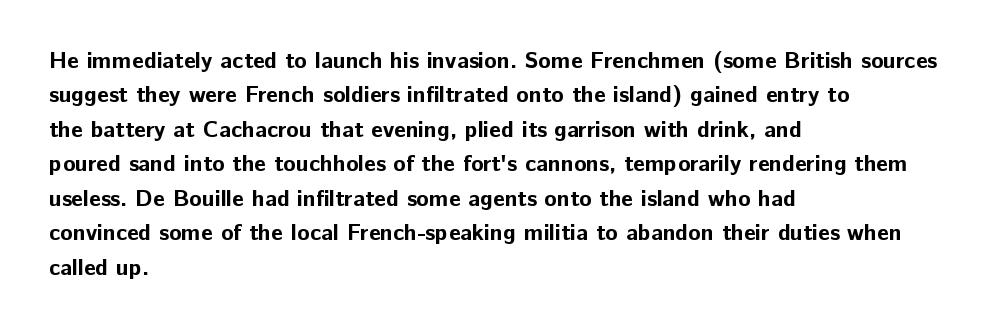
Is the letter spacing exaggerated? No — it looks like the ordinary default. Reading down the block, your eye returns to a fixed left position each line. Heavy-handed strokes throughout: this text is bold. Just letters on the line, the space beneath them empty. Baseline-to-baseline distance is the conventional proportion of letter height. A roman cut, with each character standing at attention.
